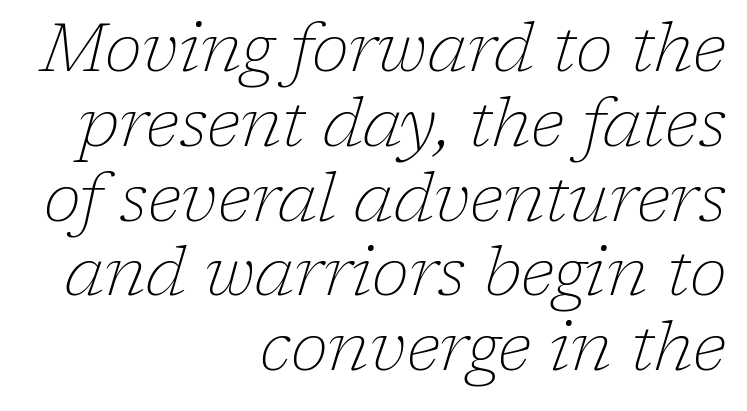
{"serif": "yes", "italic": "yes", "lean": "right", "slant_degrees": 17, "bold": "no", "weight": "thin", "width": "normal", "stroke_contrast": "low", "x_height": "medium", "monospaced": "no", "underline": "no", "align": "right", "line_spacing": "tight", "line_spacing_ratio": 1.1, "letter_spacing": "normal", "letter_spacing_em": 0.0, "glyph_px": 68}
